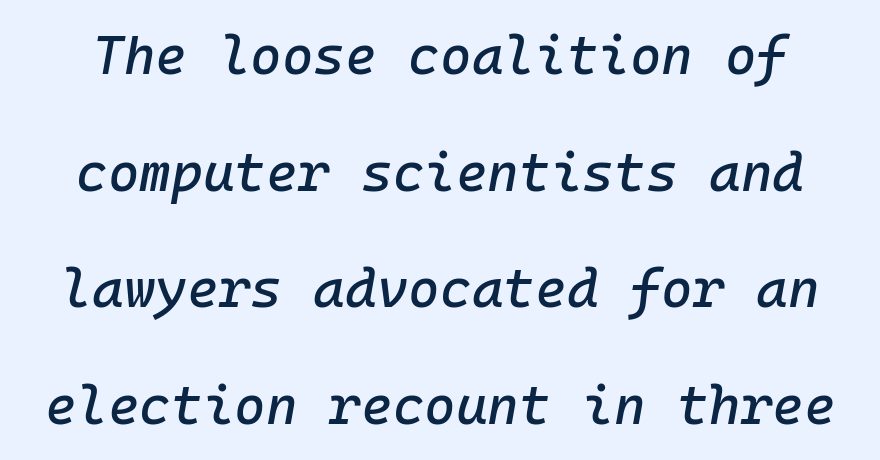
Q: Is the text italic (slanted)? A: Yes, it leans right by about 10 degrees.
Q: Is the text underlined? A: No.
Q: Is the spacing between letters normal or unusually wide? A: Normal.
Q: Is the spacing between lines tight, normal or loose? A: Loose.
Q: Width (condensed, normal, or wide)? A: Normal.
Q: Stroke contrast? A: Low.
Q: x-height? A: Medium.
Q: Monospaced? A: Yes.
